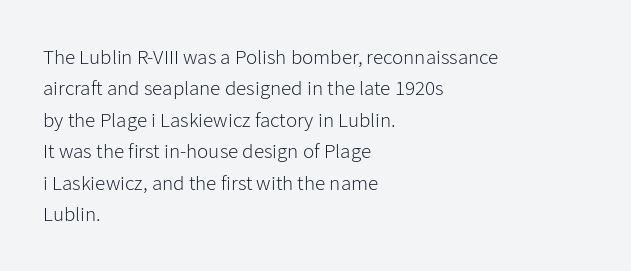
{"italic": "no", "bold": "no", "underline": "no", "align": "left", "line_spacing": "normal", "line_spacing_ratio": 1.5, "letter_spacing": "normal", "letter_spacing_em": 0.0, "glyph_px": 21}
